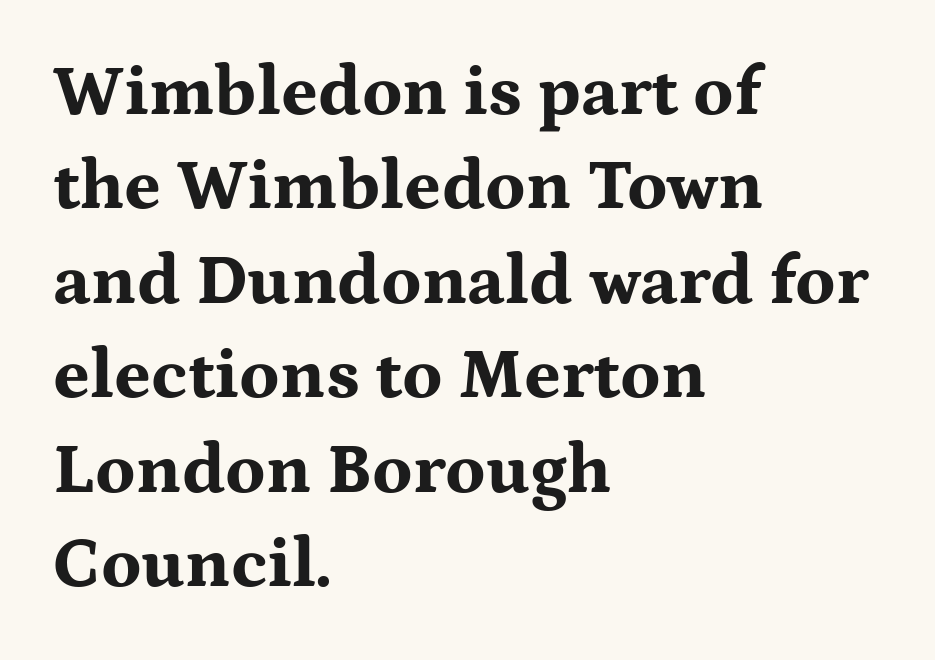
The typesetter chose a ragged-right arrangement here. Is there any slant? The stems are plumb. A dark, heavy texture on the line: the type is bold. Looks like regular typesetting: each glyph gets only the width it needs. A bare baseline throughout the passage. The designer left line spacing at the default.
